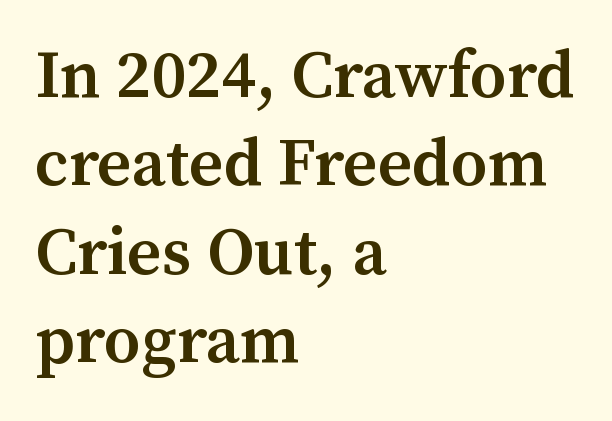
The image shows 67 px semibold serif type, upright; set left-aligned, normal line spacing (1.32x), normal letter spacing, not underlined; medium stroke contrast and a medium x-height.
